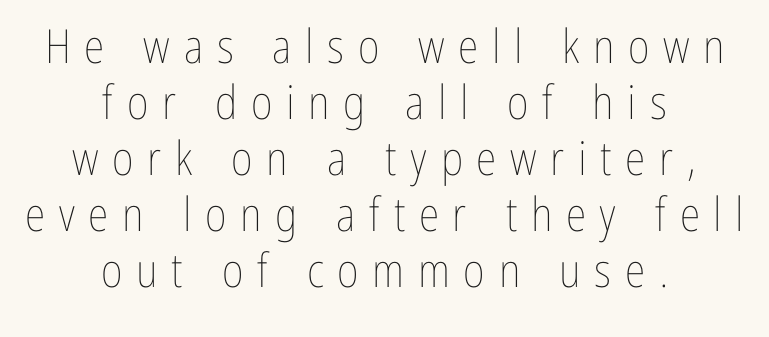
Q: Is the text bold? A: No.
Q: Is the text italic (slanted)? A: No, it is upright.
Q: Is the text underlined? A: No.
Q: How is the paragraph aligned? A: Centered.
Q: Is the spacing between letters normal or unusually wide? A: Unusually wide.
Q: Width (condensed, normal, or wide)? A: Condensed.
Q: Stroke contrast? A: Low.
Q: x-height? A: Medium.
Q: Monospaced? A: No.
